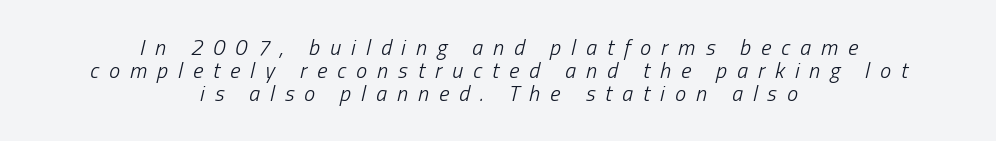
This sample trades vertical openness for compactness between lines. Compared with a flush-left layout, this one balances lines on the center instead. Words float on clear page, feet unadorned. The weight tops out at a normal text grade. Caption: expanded tracking, letters set apart.
